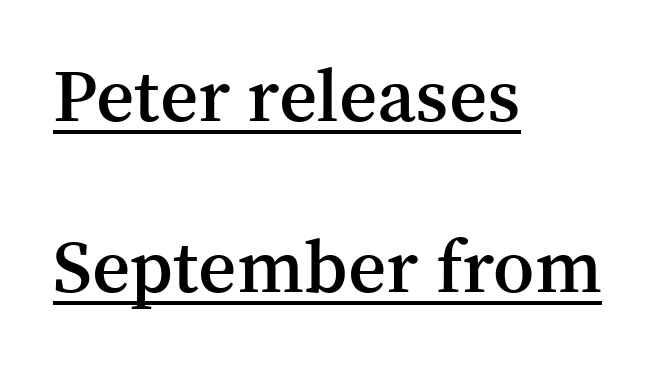
{"serif": "yes", "italic": "no", "bold": "semi", "weight": "semibold", "width": "normal", "stroke_contrast": "medium", "x_height": "medium", "monospaced": "no", "underline": "yes", "align": "left", "line_spacing": "loose", "line_spacing_ratio": 2.31, "letter_spacing": "normal", "letter_spacing_em": 0.0, "glyph_px": 74}
